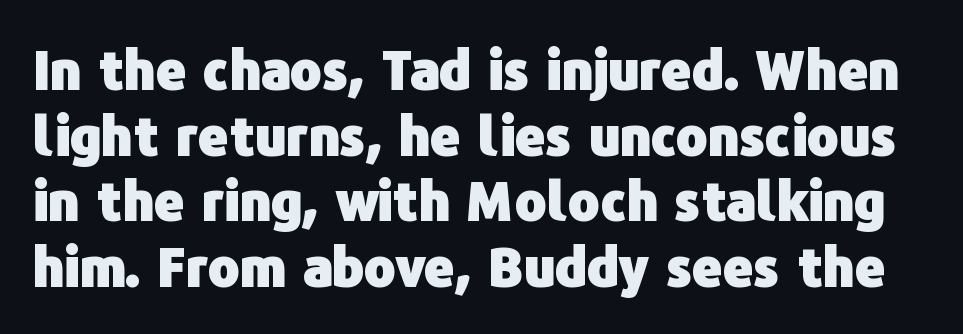
Q: Is the text bold? A: Yes.
Q: Is the text italic (slanted)? A: No, it is upright.
Q: Is the typeface a serif or a sans-serif typeface? A: Sans-serif.
Q: Is the text underlined? A: No.
Q: Is the spacing between letters normal or unusually wide? A: Normal.
Q: Width (condensed, normal, or wide)? A: Normal.
Q: Stroke contrast? A: Low.
Q: x-height? A: Medium.
Q: Monospaced? A: No.
